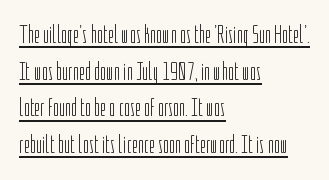
The image shows 26 px text type, upright; set left-aligned, normal line spacing (1.41x), normal letter spacing, underlined.
